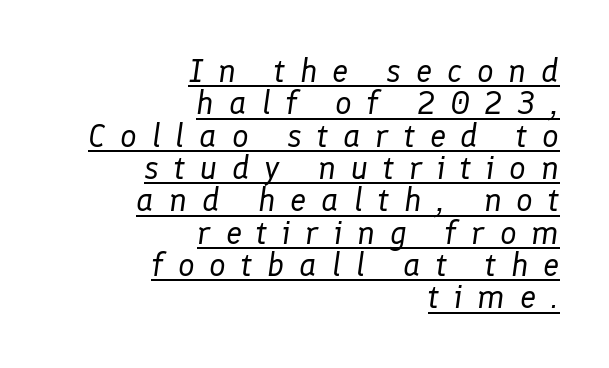
The image shows 33 px regular-weight type, italic (leaning right); set right-aligned, tight line spacing (0.98x), unusually wide letter spacing (+0.45 em), underlined; low stroke contrast and a medium x-height.
